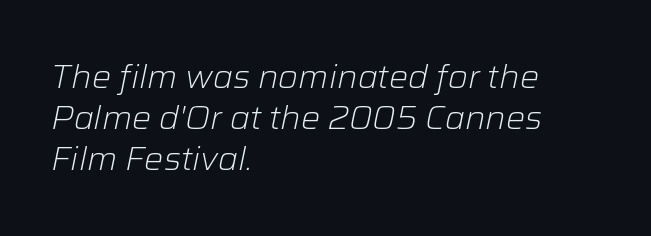
The image shows 32 px light type, italic (leaning right); set left-aligned, normal line spacing (1.28x), normal letter spacing, not underlined; low stroke contrast and a medium x-height.
